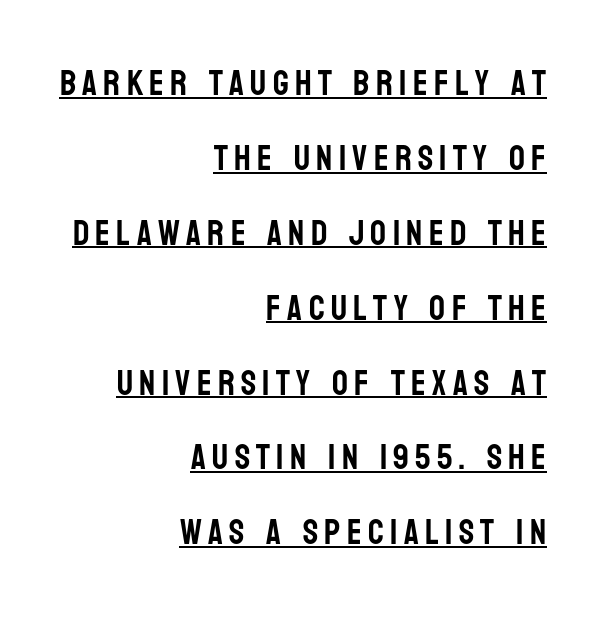
{"serif": "no", "italic": "no", "width": "condensed", "stroke_contrast": "low", "x_height": "large", "monospaced": "no", "underline": "yes", "align": "right", "line_spacing": "loose", "line_spacing_ratio": 2.14, "glyph_px": 35}
